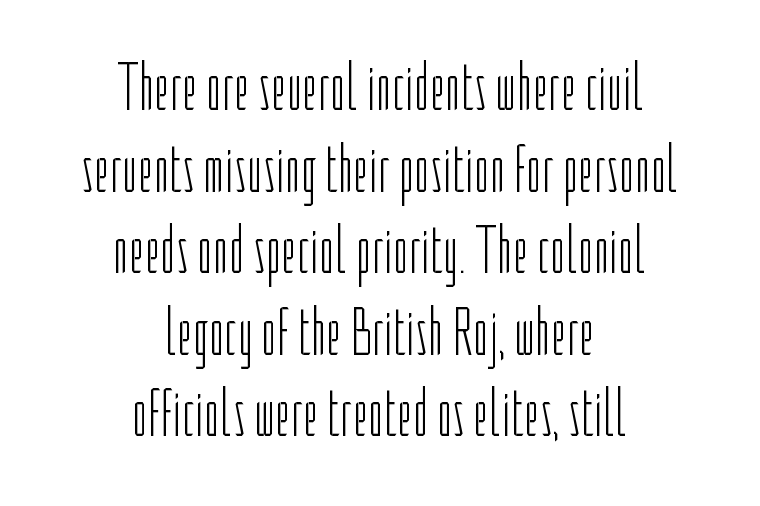
Q: Is the text bold? A: No.
Q: Is the text italic (slanted)? A: No, it is upright.
Q: Is the typeface a serif or a sans-serif typeface? A: Sans-serif.
Q: Is the text underlined? A: No.
Q: How is the paragraph aligned? A: Centered.
Q: Is the spacing between letters normal or unusually wide? A: Normal.
Q: Width (condensed, normal, or wide)? A: Condensed.
Q: Stroke contrast? A: Low.
Q: x-height? A: Medium.
Q: Monospaced? A: No.
